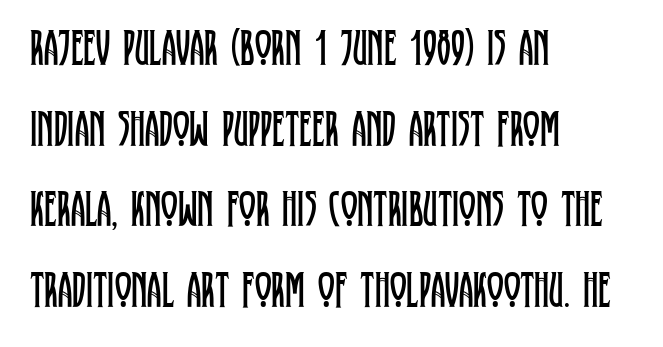
{"serif": "yes", "italic": "no", "bold": "no", "weight": "regular", "width": "condensed", "stroke_contrast": "low", "x_height": "large", "monospaced": "no", "underline": "no", "align": "left", "line_spacing": "normal", "line_spacing_ratio": 1.58, "letter_spacing": "normal", "letter_spacing_em": 0.0, "glyph_px": 51}
